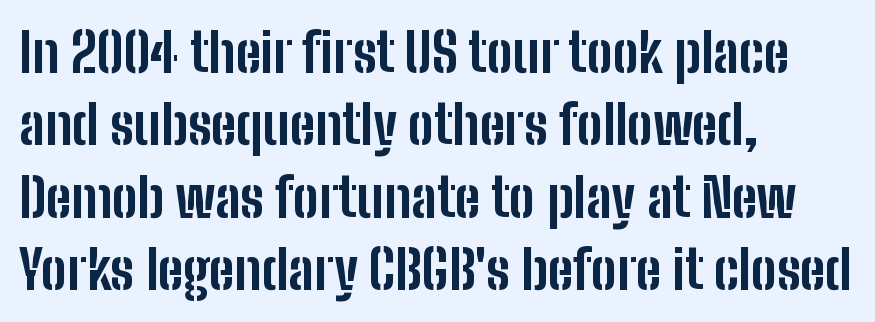
The image shows 54 px bold, condensed sans-serif type, upright; set left-aligned, normal line spacing (1.34x), normal letter spacing, not underlined; low stroke contrast and a medium x-height.
